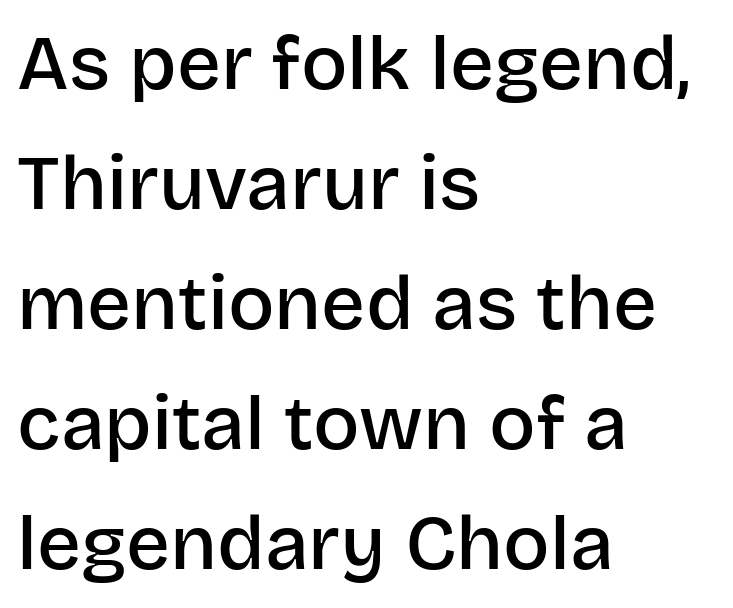
The image shows 77 px semibold sans-serif type, upright; set left-aligned, normal line spacing (1.56x), normal letter spacing, not underlined; low stroke contrast and a large x-height.
